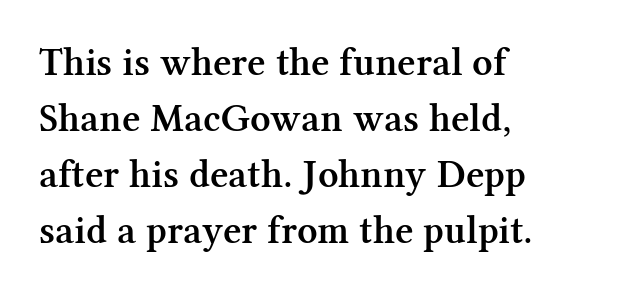
Is there any slant? The stems are plumb. The characters display serif detailing at their extremities. The block of text has a typical density, with ordinary space between rows. The letters sit at their default tracking, neither squeezed nor spread.
